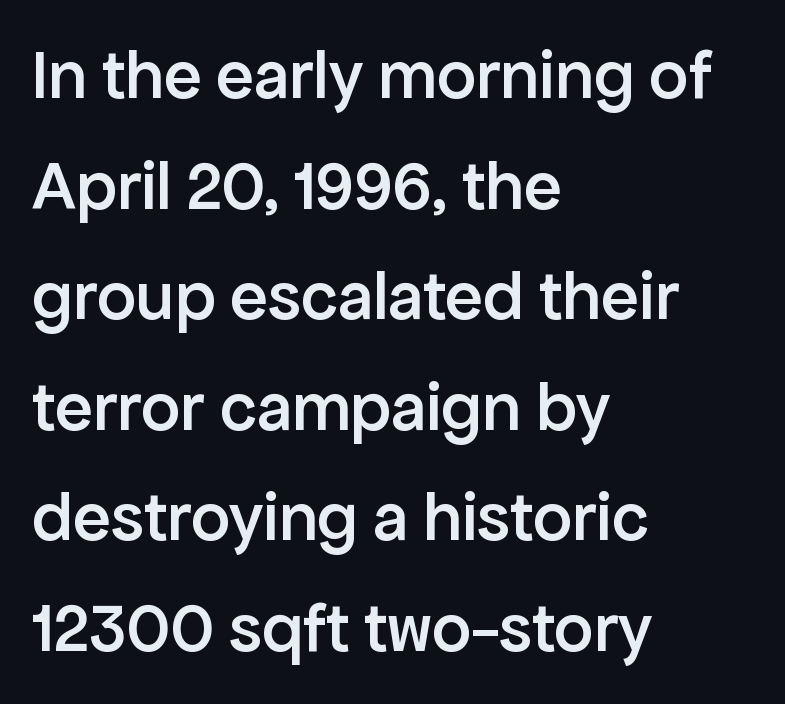
A typesetter would call this proportional, since set widths differ per character. This block has exactly the height ordinary leading produces. All the whitespace from short lines collects on the right. Unmarked baselines from the first word to the last. Slightly chunky letters — semibold, I'd say, not full bold.
